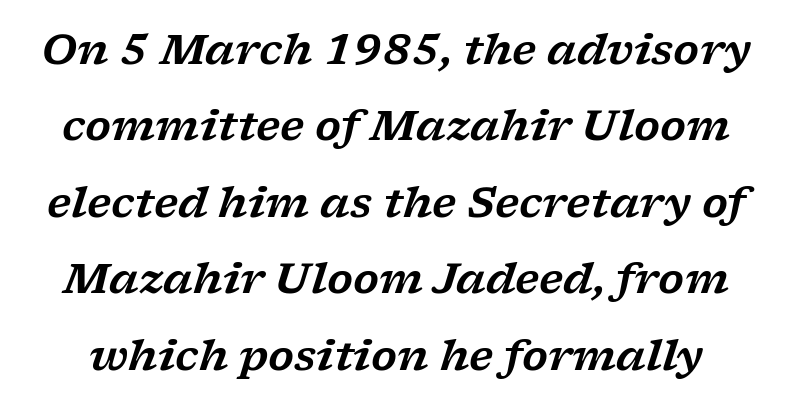
The strip under each line holds only bare page. The typography opts for an oblique posture over an upright one. Do the characters align in a grid? No, the font is proportional. Default kerning and tracking; the words read as compact shapes. Letterform terminals end in serifs throughout the passage.
